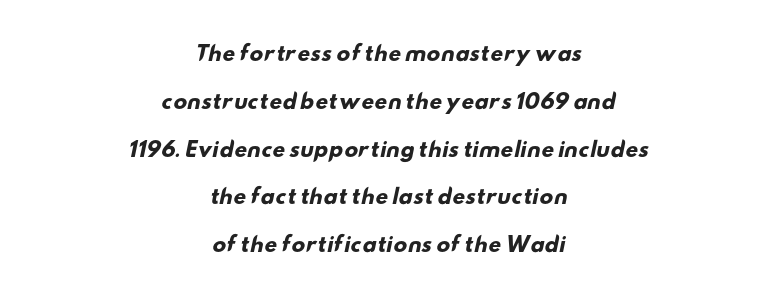
The image shows 20 px bold type; set centered, loose line spacing (2.39x), normal letter spacing, not underlined.
